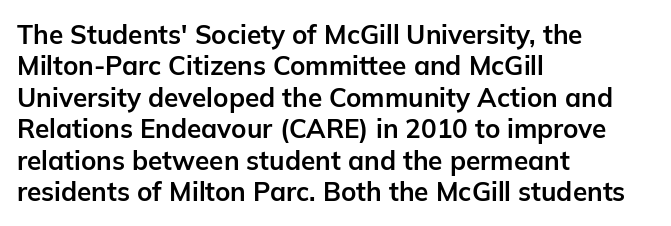
Posture: straight, roman, zero tilt. A student would call this left alignment; a typographer would say flush left, rag right. Rule under the text: the space is simply empty. Between one letter and the next there's only the usual sliver of space. Plenty of ink on the page — the face is bold.
